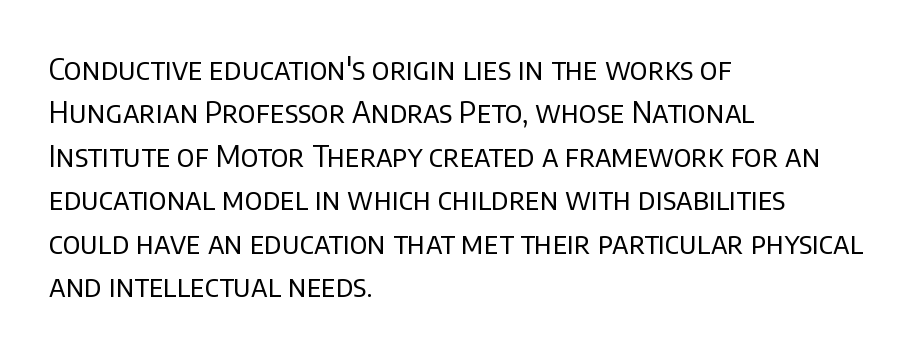
Tall strokes in this sample are plumb rather than angled. Observe the absence of serifs on each vertical stroke in this sample. Visually the block forms a straight wall on the left and a jagged coastline on the right. Do the characters align in a grid? No, the font is proportional. This rendering leaves character spacing at its baseline value. Weight: in the light-to-regular range.
